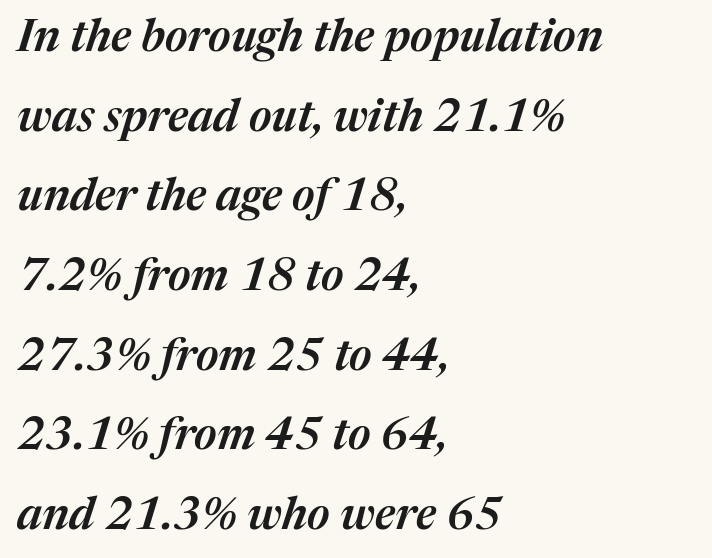
Q: Is the text bold? A: Semi-bold.
Q: Is the text italic (slanted)? A: Yes, it leans right by about 17 degrees.
Q: Is the text underlined? A: No.
Q: How is the paragraph aligned? A: Left-aligned.
Q: Is the spacing between letters normal or unusually wide? A: Normal.
Q: Width (condensed, normal, or wide)? A: Normal.
Q: Stroke contrast? A: Medium.
Q: x-height? A: Medium.
Q: Monospaced? A: No.
